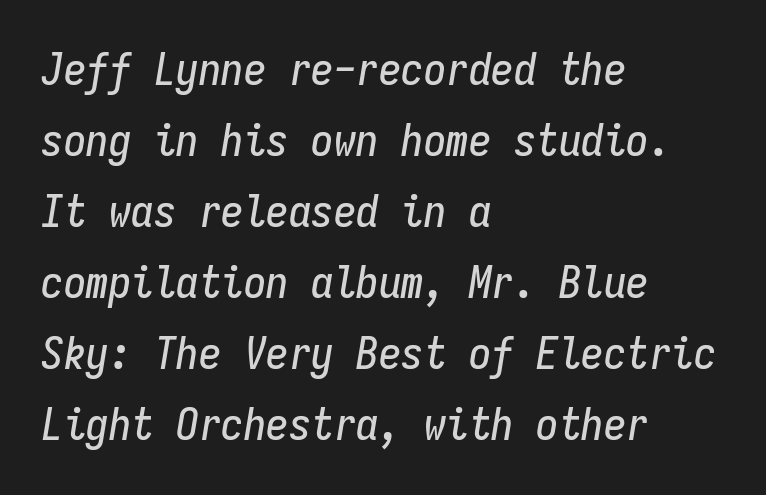
Q: Is the text italic (slanted)? A: Yes, it leans right by about 9 degrees.
Q: Is the text underlined? A: No.
Q: How is the paragraph aligned? A: Left-aligned.
Q: Is the spacing between letters normal or unusually wide? A: Normal.
Q: Is the spacing between lines tight, normal or loose? A: Normal.
Q: Width (condensed, normal, or wide)? A: Condensed.
Q: Stroke contrast? A: Low.
Q: x-height? A: Medium.
Q: Monospaced? A: Yes.
